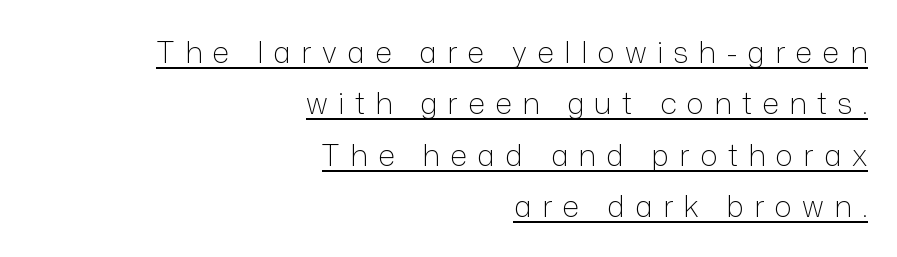
The image shows 30 px light sans-serif type, upright; set right-aligned, line spacing 1.71x, unusually wide letter spacing (+0.34 em), underlined; low stroke contrast and a medium x-height.
